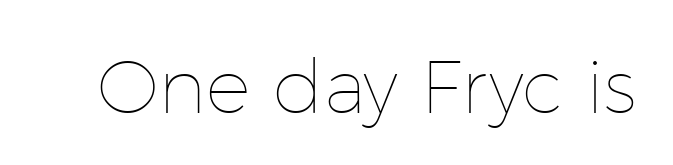
The image shows 75 px thin type, upright; set normal letter spacing, not underlined; low stroke contrast and a medium x-height.
